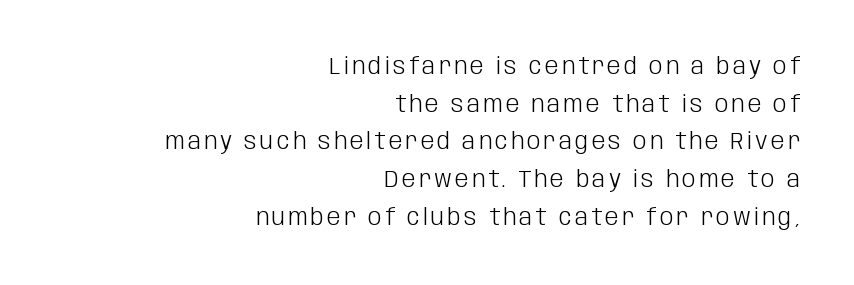
The image shows 24 px text type, upright; set right-aligned, normal line spacing (1.57x), not underlined.
